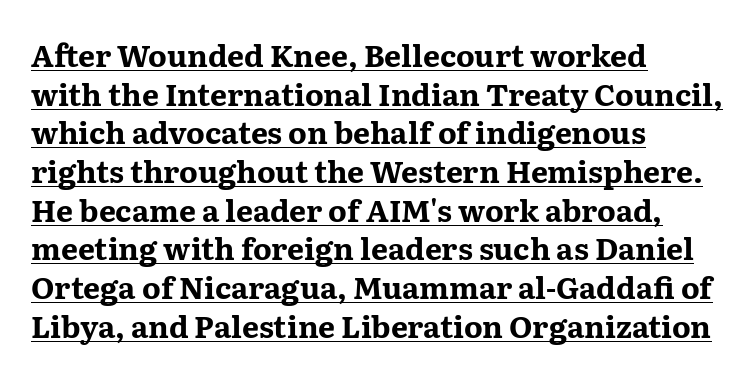
{"serif": "yes", "italic": "no", "bold": "yes", "weight": "bold", "width": "wide", "stroke_contrast": "medium", "x_height": "medium", "monospaced": "no", "underline": "yes", "align": "left", "line_spacing": "normal", "line_spacing_ratio": 1.29, "letter_spacing": "normal", "letter_spacing_em": 0.0, "glyph_px": 30}
